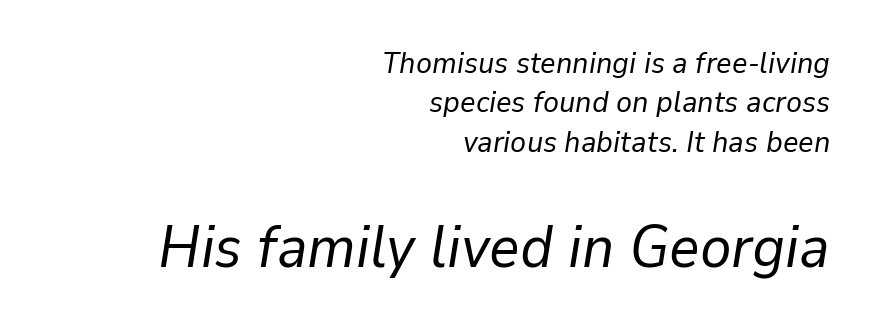
Layout note: lines flush right. Of the two passages, the one underneath uses the larger point size. Is this a fixed-width face? No — the glyphs have proportional, varying widths. This rendering features lettering with no underline.
